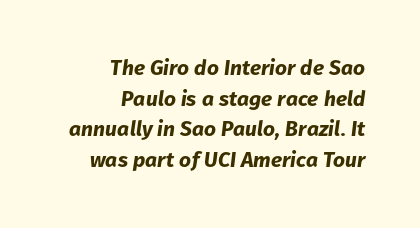
The image shows 21 px bold type, italic (leaning right); set right-aligned, normal line spacing (1.46x), normal letter spacing, not underlined.
